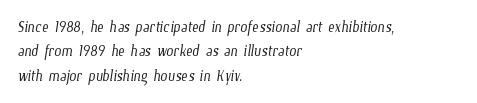
Which margin do the lines hug? The left one — the right edge is uneven. The letters sit at their default tracking, neither squeezed nor spread. The area under the type is left untouched. These glyphs show unthickened strokes, regular width or finer.
